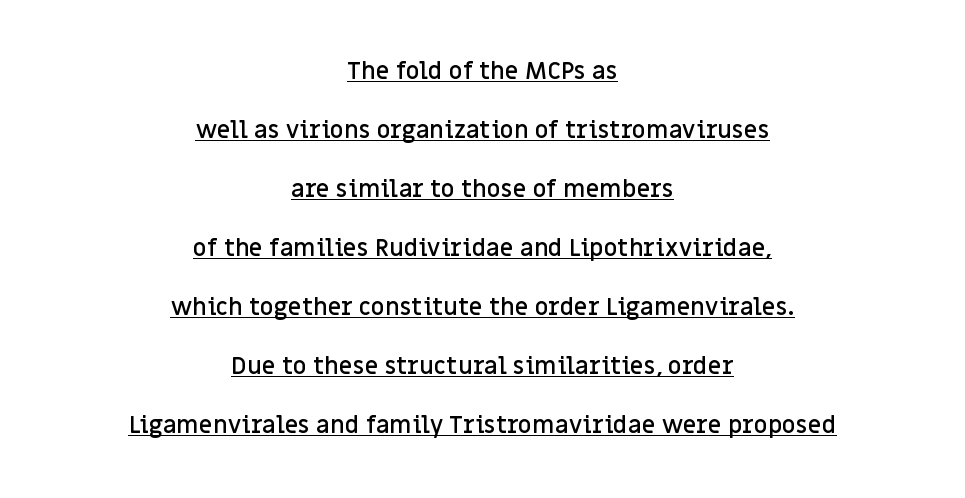
The passage is arranged like a title page — every line centered. Strokes here are thickened, but only to semibold level. The line texture is even and compact thanks to regular tracking. Like a heading marked for emphasis, these lines bear an underscore. The passage shown stacks its lines with a broad gap.
